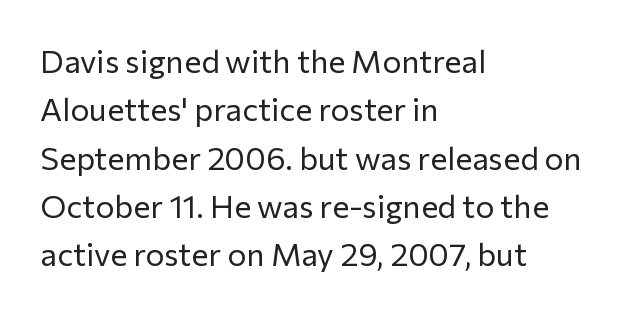
The image shows 32 px regular-weight sans-serif type, upright; set left-aligned, normal line spacing (1.51x), normal letter spacing, not underlined; low stroke contrast and a medium x-height.
